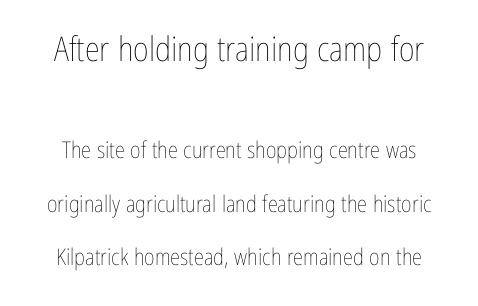
{"italic": "no", "bold": "no", "weight": "thin", "width": "condensed", "stroke_contrast": "low", "x_height": "medium", "monospaced": "no", "underline": "no", "line_spacing": "loose", "line_spacing_ratio": 2.34, "letter_spacing": "normal", "letter_spacing_em": 0.0, "larger_block": "first", "size_ratio": 1.48, "glyph_px": 34}
